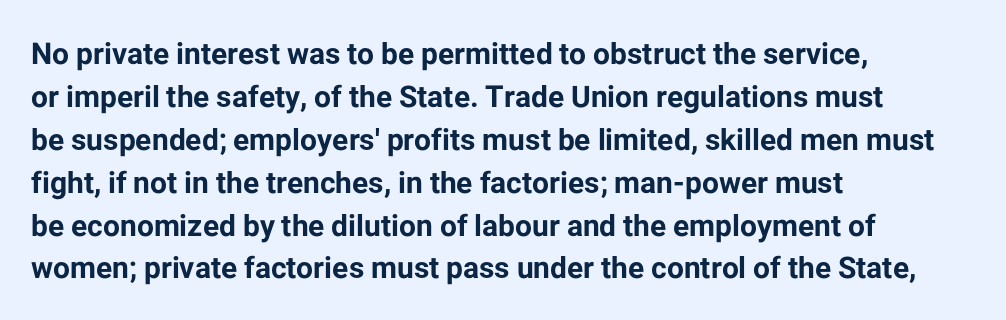
Every stem runs plumb, perpendicular to the baseline. Each new line begins a customary step beneath the previous one. Notice how the passage keeps a crisp vertical edge on the left only. Each letter's strokes conclude bluntly, with no projecting serifs. Rule under the text: the space is simply empty. Inter-character spacing is left at the font's built-in metrics.
